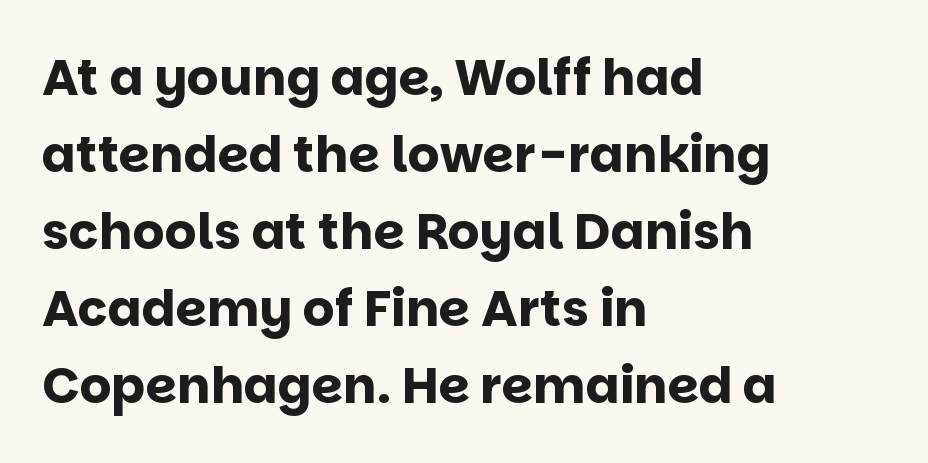
Q: Is the text bold? A: Yes.
Q: Is the text italic (slanted)? A: No, it is upright.
Q: Is the typeface a serif or a sans-serif typeface? A: Sans-serif.
Q: Is the text underlined? A: No.
Q: How is the paragraph aligned? A: Left-aligned.
Q: Is the spacing between letters normal or unusually wide? A: Normal.
Q: Is the spacing between lines tight, normal or loose? A: Normal.
Q: Width (condensed, normal, or wide)? A: Normal.
Q: Stroke contrast? A: Low.
Q: x-height? A: Large.
Q: Monospaced? A: No.
